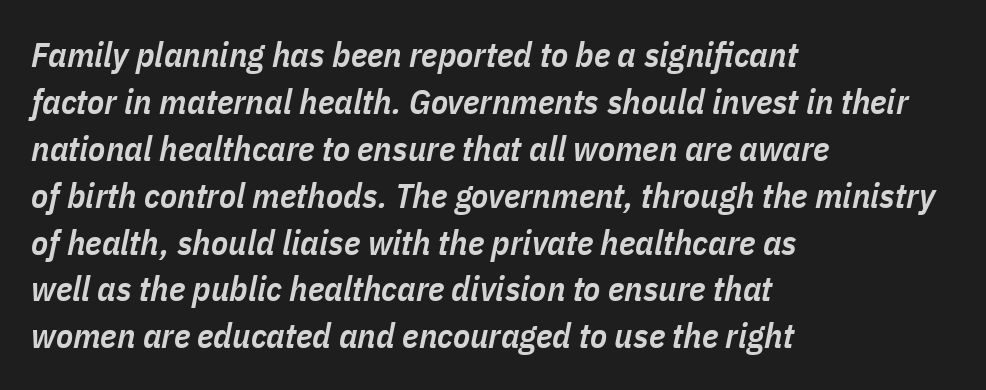
The image shows 35 px semibold, condensed type, italic (leaning right); set left-aligned, normal line spacing (1.34x), normal letter spacing, not underlined; low stroke contrast and a medium x-height.
